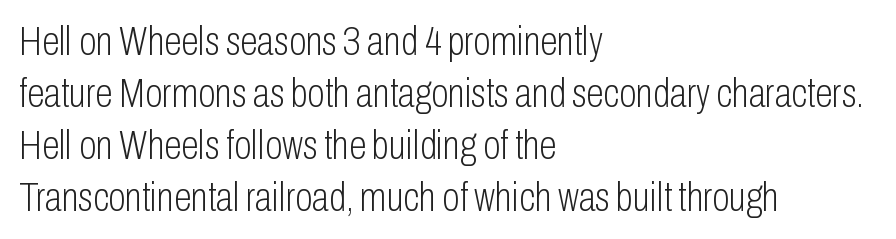
The image shows 40 px light, condensed sans-serif type, upright; set left-aligned, normal line spacing (1.3x), normal letter spacing, not underlined; low stroke contrast and a medium x-height.
